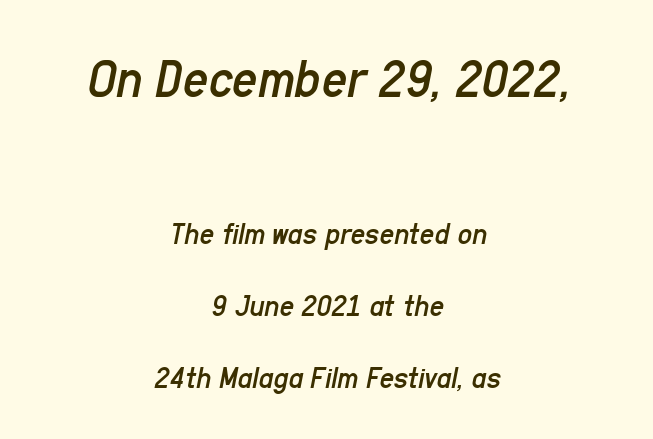
{"italic": "yes", "lean": "right", "slant_degrees": 11, "bold": "no", "weight": "regular", "width": "condensed", "stroke_contrast": "low", "x_height": "medium", "monospaced": "no", "underline": "no", "align": "center", "line_spacing": "loose", "line_spacing_ratio": 2.24, "letter_spacing": "normal", "letter_spacing_em": 0.0, "larger_block": "first", "size_ratio": 1.75, "glyph_px": 56}
